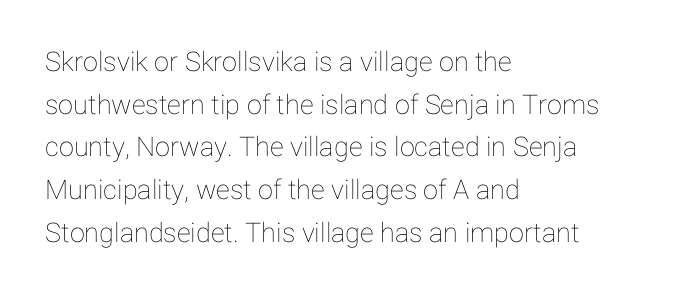
Q: Is the text italic (slanted)? A: No, it is upright.
Q: Is the text underlined? A: No.
Q: How is the paragraph aligned? A: Left-aligned.
Q: Is the spacing between letters normal or unusually wide? A: Normal.
Q: Is the spacing between lines tight, normal or loose? A: Normal.
